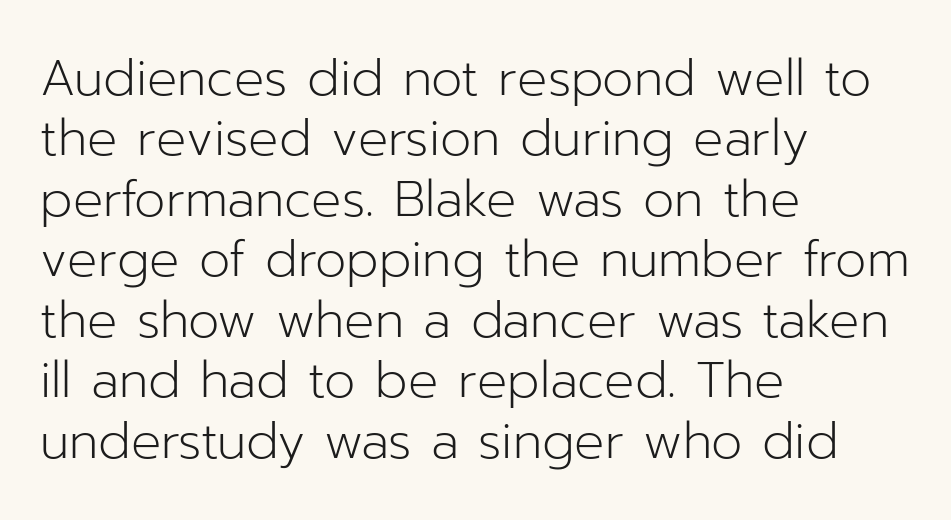
Q: Is the text bold? A: No.
Q: Is the text italic (slanted)? A: No, it is upright.
Q: Is the typeface a serif or a sans-serif typeface? A: Sans-serif.
Q: Is the text underlined? A: No.
Q: How is the paragraph aligned? A: Left-aligned.
Q: Is the spacing between letters normal or unusually wide? A: Normal.
Q: Width (condensed, normal, or wide)? A: Normal.
Q: Stroke contrast? A: Low.
Q: x-height? A: Medium.
Q: Monospaced? A: No.
